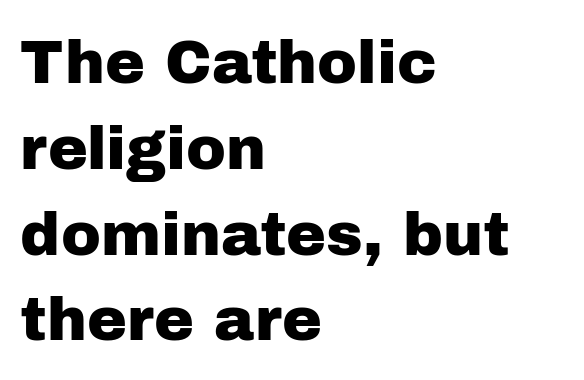
{"serif": "no", "italic": "no", "width": "normal", "stroke_contrast": "low", "x_height": "medium", "monospaced": "no", "underline": "no", "align": "left", "line_spacing": "normal", "line_spacing_ratio": 1.43, "letter_spacing": "normal", "letter_spacing_em": 0.0, "glyph_px": 60}
